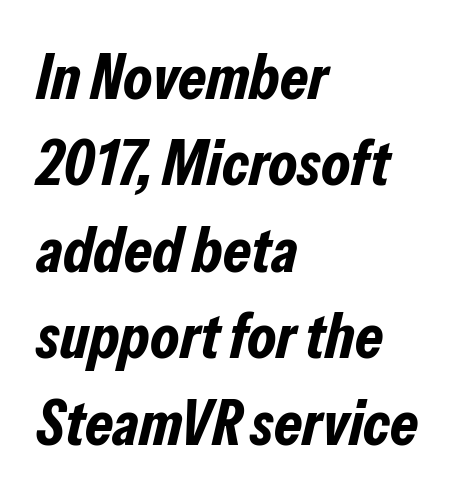
When letters slant like this, we call the style italic. These words are printed bold, with thick strokes throughout. Is this a fixed-width face? No — the glyphs have proportional, varying widths. The face used here is rendered with its standard letterfit. Leftover space on each line is placed entirely after the last word. Plain, unruled lines of type.
